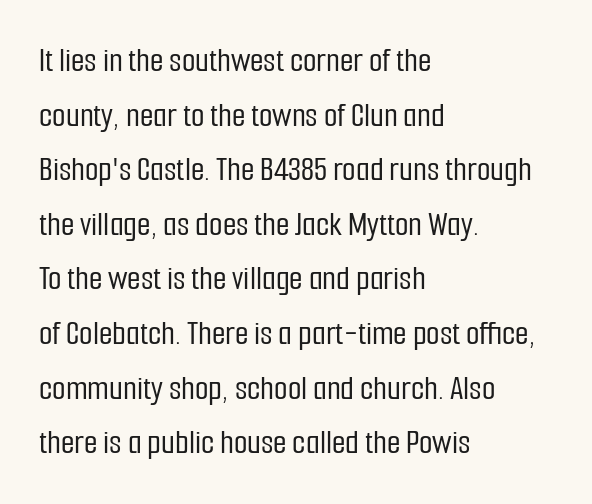
Q: Is the text italic (slanted)? A: No, it is upright.
Q: Is the typeface a serif or a sans-serif typeface? A: Sans-serif.
Q: Is the text underlined? A: No.
Q: How is the paragraph aligned? A: Left-aligned.
Q: Is the spacing between letters normal or unusually wide? A: Normal.
Q: Is the spacing between lines tight, normal or loose? A: Normal.
Q: Width (condensed, normal, or wide)? A: Condensed.
Q: Stroke contrast? A: Low.
Q: x-height? A: Medium.
Q: Monospaced? A: No.
